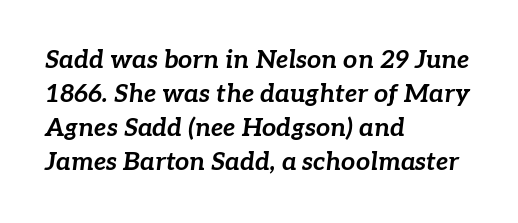
Q: Is the text bold? A: Yes.
Q: Is the text italic (slanted)? A: Yes, it leans right by about 7 degrees.
Q: Is the text underlined? A: No.
Q: How is the paragraph aligned? A: Left-aligned.
Q: Is the spacing between letters normal or unusually wide? A: Normal.
Q: Is the spacing between lines tight, normal or loose? A: Normal.
